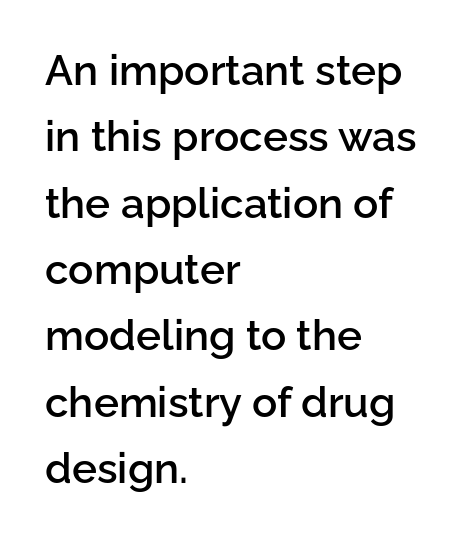
Nope, not italic — everything's standing straight. This is the in-between weight designers call semibold or demi. Character widths vary here, with narrow letters taking less room than wide ones. The paragraph has a hard left edge and a soft right edge. The vertical gap from one line to the next is medium.
